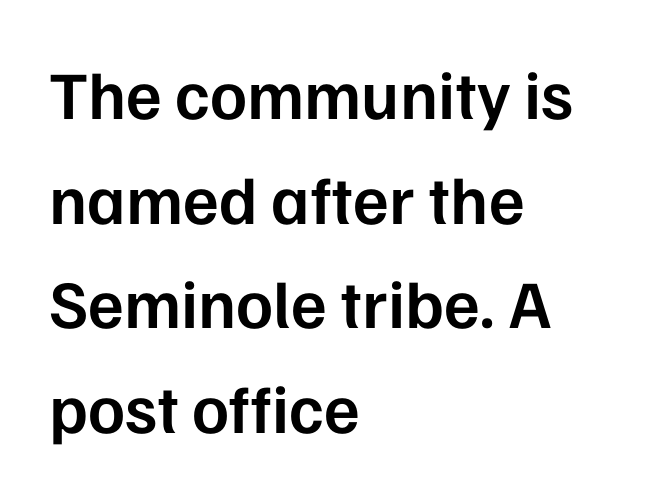
The image shows 68 px semibold sans-serif type, upright; set left-aligned, normal line spacing (1.54x), normal letter spacing, not underlined; low stroke contrast and a medium x-height.
